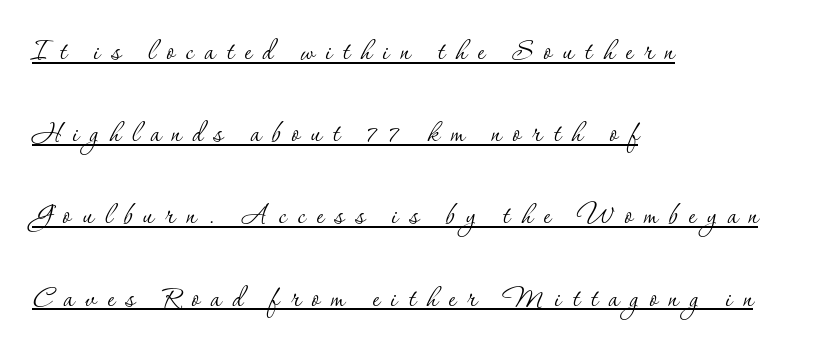
Horizontally, the lines are justified to the leading edge only. Heft: none added — not bold. Is there an underline? Yes — a line sits under the letters. Is this a fixed-width face? No — the glyphs have proportional, varying widths.
